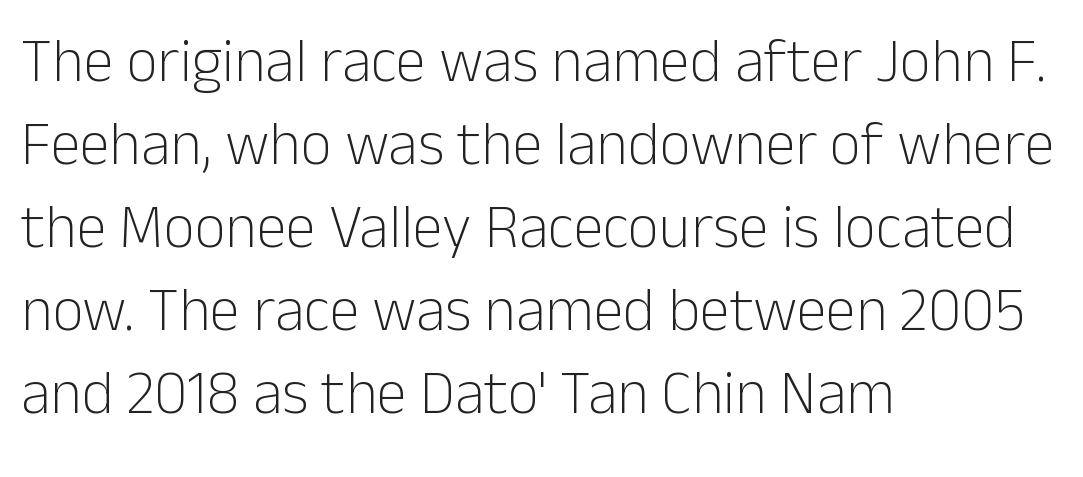
A typesetter would mark this as roman, not italic. Notice how descenders clear the ascenders below comfortably — that's standard leading. The rendering shows plain stroke endings on the letterforms — a sans-serif design. Glyph-to-glyph distance matches everyday printed text.
